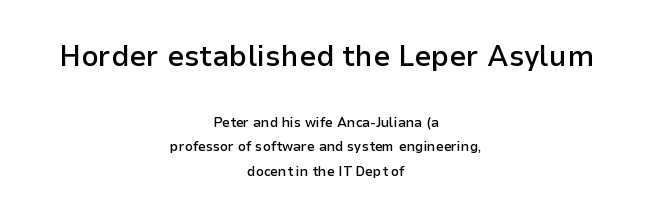
The passage shown is semibold, sitting just below true bold. Tracking here is standard; glyphs follow each other at the usual distance. No italicization has been applied; the sample stays upright. Where is the straight margin? There isn't one; the lines are centered. Note: no serifs on the glyphs.
